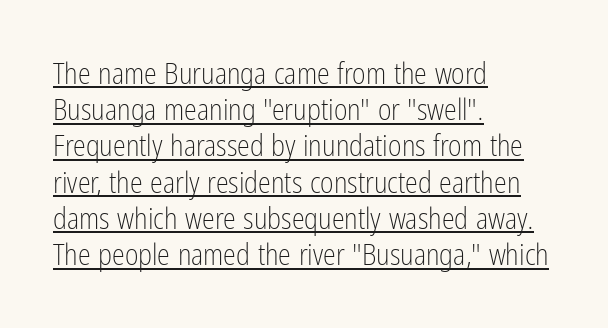
{"serif": "no", "italic": "no", "bold": "no", "weight": "light", "width": "condensed", "stroke_contrast": "low", "x_height": "medium", "monospaced": "no", "underline": "yes", "align": "left", "line_spacing": "normal", "line_spacing_ratio": 1.25, "letter_spacing": "normal", "letter_spacing_em": 0.0, "glyph_px": 29}
